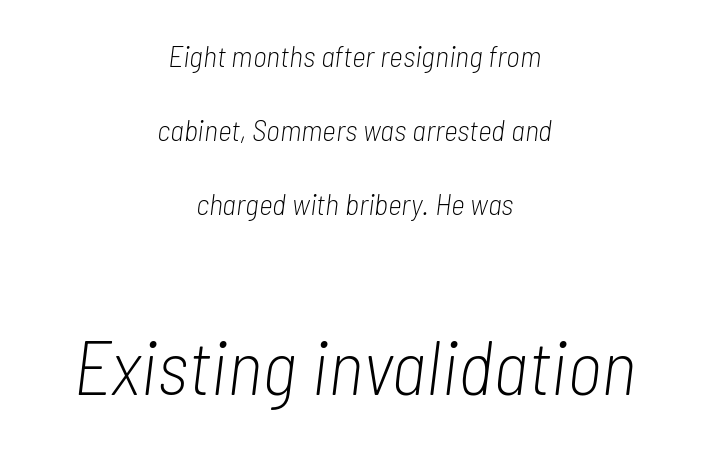
The image shows 76 px light, condensed type, italic (leaning right); set centered, loose line spacing (2.46x), normal letter spacing, not underlined; the second (bottom) block is 2.53x larger; low stroke contrast and a medium x-height.
